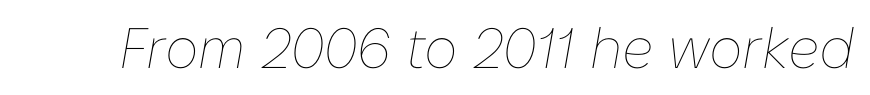
The image shows 57 px thin type, italic (leaning right); set normal letter spacing, not underlined; low stroke contrast and a medium x-height.
